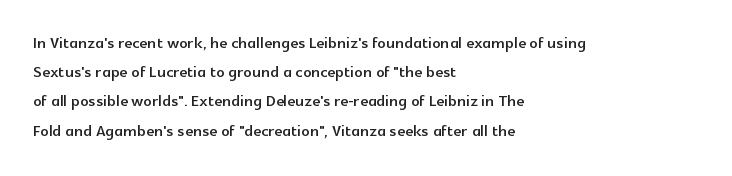
Each word holds together tightly as a unit, with standard inter-letter gaps. Left-aligned paragraph, ragged on the right. The vertical gap from one line to the next is medium. Nope, not italic — everything's standing straight. Check the space under the baseline: it is left empty.
